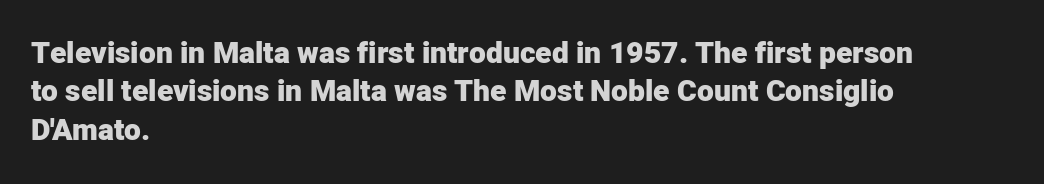
The image shows 30 px heavy sans-serif type, upright; set left-aligned, normal line spacing (1.28x), normal letter spacing, not underlined; low stroke contrast and a medium x-height.
